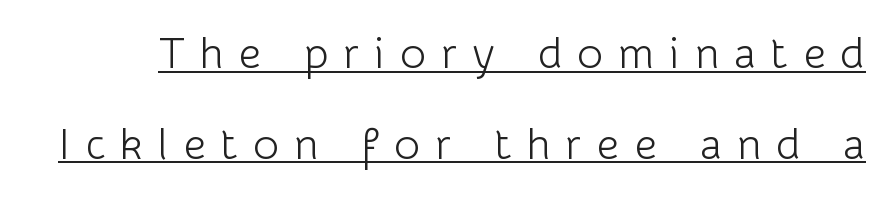
The image shows 44 px light sans-serif type, upright; set loose line spacing (2.06x), unusually wide letter spacing (+0.34 em), underlined; low stroke contrast and a medium x-height.
